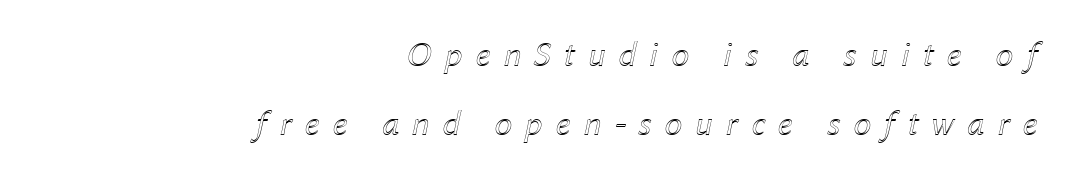
{"italic": "yes", "lean": "right", "slant_degrees": 12, "width": "normal", "x_height": "medium", "monospaced": "no", "underline": "no", "align": "right", "line_spacing": "loose", "line_spacing_ratio": 1.92, "letter_spacing": "wide", "letter_spacing_em": 0.35, "glyph_px": 36}
